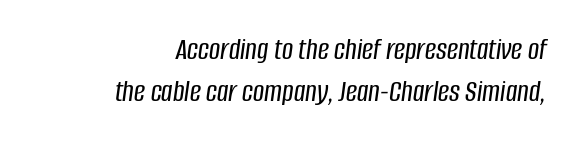
{"italic": "yes", "lean": "right", "slant_degrees": 8, "width": "condensed", "stroke_contrast": "low", "x_height": "large", "monospaced": "no", "underline": "no", "align": "right", "line_spacing": "normal", "line_spacing_ratio": 1.34, "letter_spacing": "normal", "letter_spacing_em": 0.0, "glyph_px": 31}
